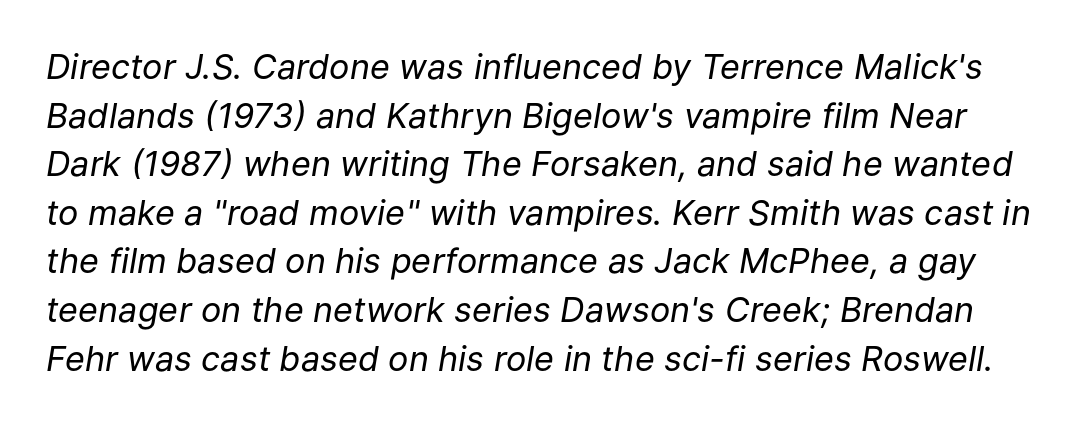
The passage shown has conventional tracking throughout. The face used here is proportionally spaced, like ordinary book or web type. The cut favours lightness, reaching ordinary text weight at its darkest. A clean baseline with only descenders dipping below it.
